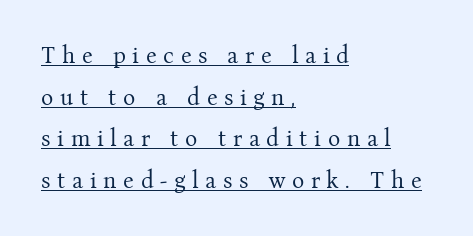
This is the regular roman posture of the typeface. All the whitespace from short lines collects on the right. Stroke thickness stays within the range of a standard reading face or lighter. Students, note that the glyphs here are deliberately spaced far apart.
